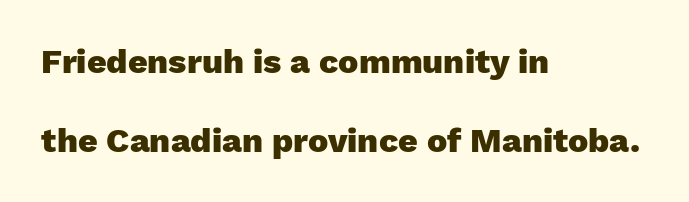
Each word holds together tightly as a unit, with standard inter-letter gaps. One glance says open: line gaps are wider than usual. Posture: straight, roman, zero tilt. The area under the type is left untouched.
